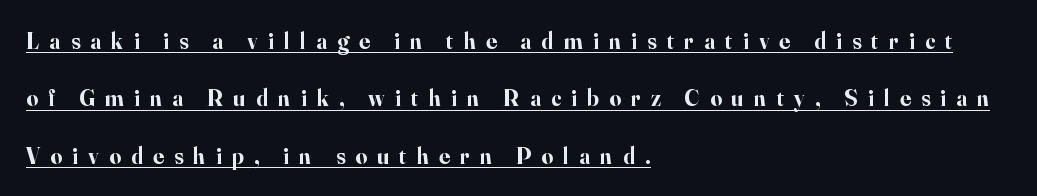
A great deal of white space separates one row of letters from the next. Underline: present. As a designer I'd log this as weight 700, bold. Tall strokes in this sample are plumb rather than angled. Tracking here is generous; glyphs stand well apart from one another.
